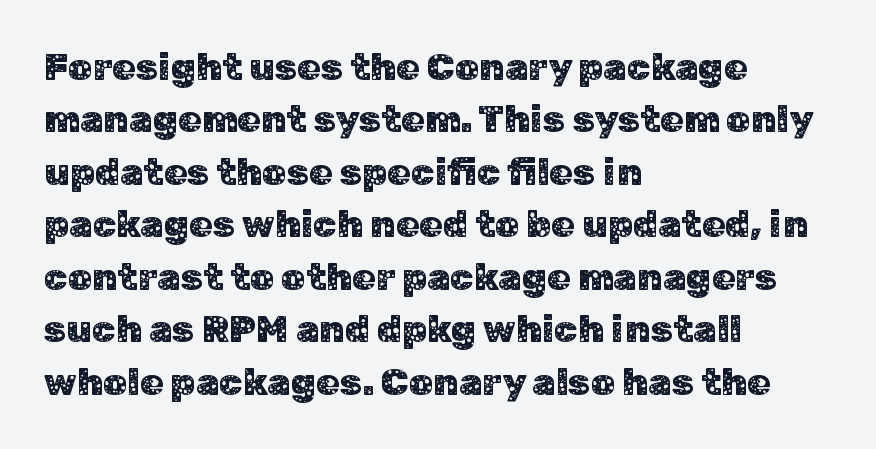
A normal amount of white space separates one row of letters from the next. The letters stand straight up with perfectly vertical stems. The designer went with a sans here, leaving each stem footless. Standard letterfit; no display-style spreading of the glyphs.
